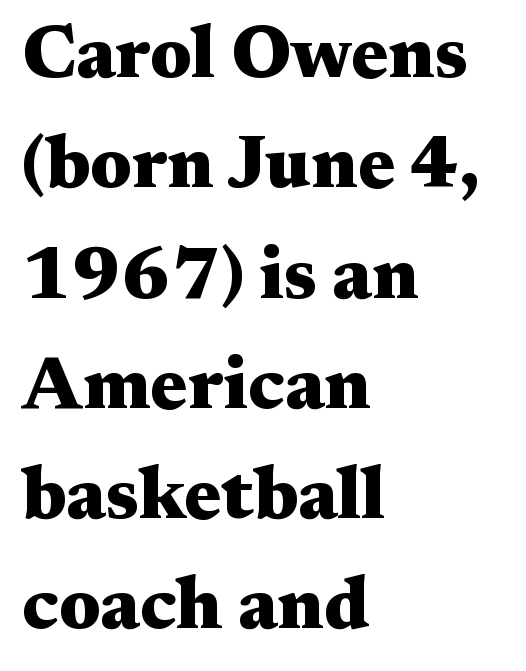
{"serif": "yes", "italic": "no", "bold": "yes", "weight": "heavy", "width": "wide", "stroke_contrast": "medium", "x_height": "medium", "monospaced": "no", "underline": "no", "align": "left", "line_spacing": "normal", "line_spacing_ratio": 1.49, "letter_spacing": "normal", "letter_spacing_em": 0.0, "glyph_px": 74}
